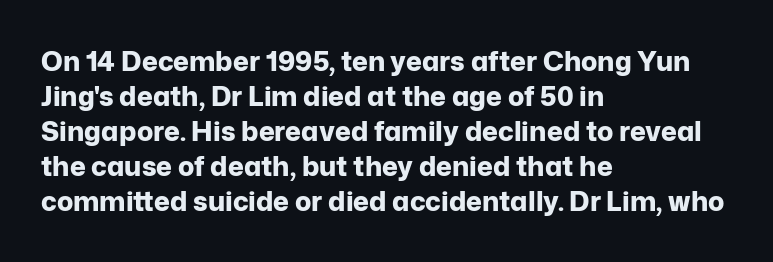
Q: Is the text bold? A: Yes.
Q: Is the text italic (slanted)? A: No, it is upright.
Q: Is the text underlined? A: No.
Q: How is the paragraph aligned? A: Left-aligned.
Q: Is the spacing between letters normal or unusually wide? A: Normal.
Q: Is the spacing between lines tight, normal or loose? A: Normal.
